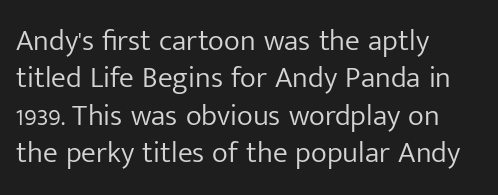
{"serif": "no", "italic": "no", "bold": "no", "weight": "light", "width": "normal", "stroke_contrast": "low", "x_height": "medium", "monospaced": "no", "underline": "no", "align": "left", "line_spacing": "normal", "line_spacing_ratio": 1.25, "letter_spacing": "normal", "letter_spacing_em": 0.0, "glyph_px": 30}
